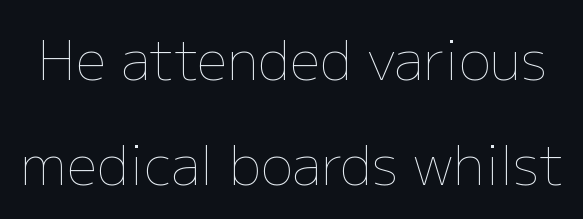
Q: Is the text bold? A: No.
Q: Is the text italic (slanted)? A: No, it is upright.
Q: Is the text underlined? A: No.
Q: Is the spacing between letters normal or unusually wide? A: Normal.
Q: Is the spacing between lines tight, normal or loose? A: Loose.
Q: Width (condensed, normal, or wide)? A: Normal.
Q: Stroke contrast? A: Low.
Q: x-height? A: Medium.
Q: Monospaced? A: No.
